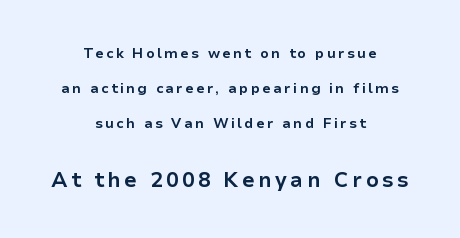
{"italic": "no", "bold": "yes", "underline": "no", "align": "center", "line_spacing": "loose", "line_spacing_ratio": 2.49, "larger_block": "second", "size_ratio": 1.5, "glyph_px": 21}
